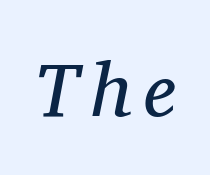
{"serif": "yes", "italic": "yes", "lean": "right", "slant_degrees": 11, "bold": "no", "weight": "regular", "width": "normal", "stroke_contrast": "medium", "x_height": "medium", "monospaced": "no", "underline": "no", "glyph_px": 76}
